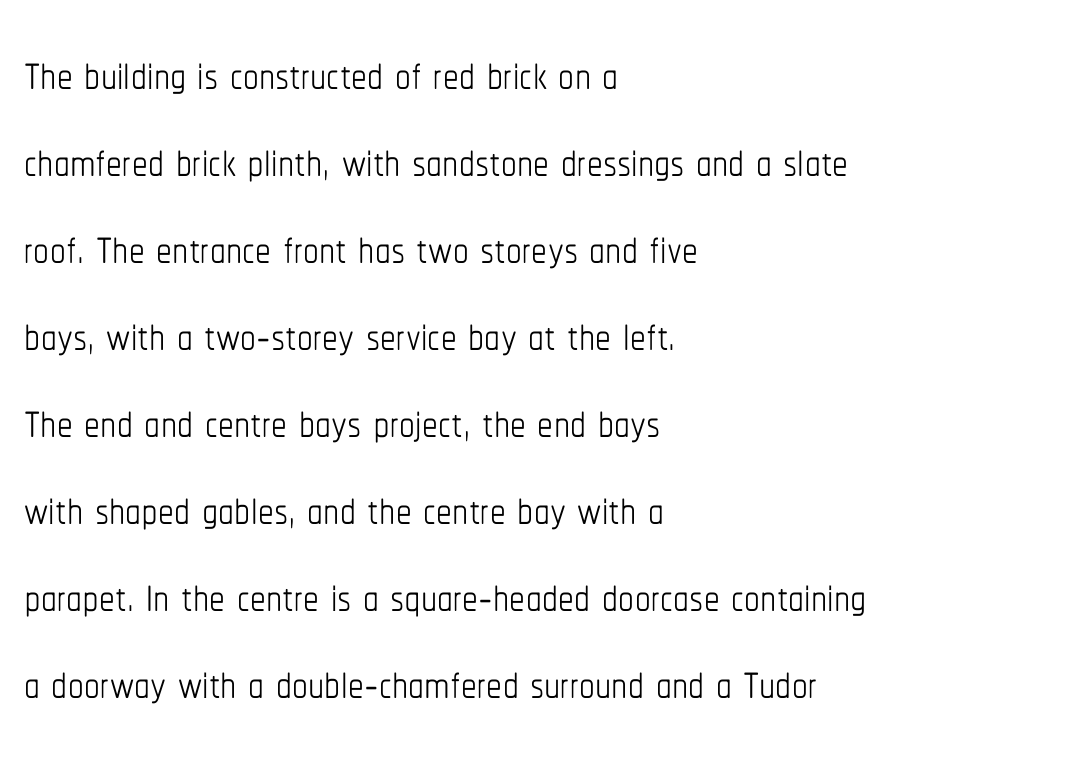
The image shows 63 px thin, condensed type, upright; set left-aligned, normal line spacing (1.38x), normal letter spacing, not underlined; low stroke contrast and a medium x-height.
